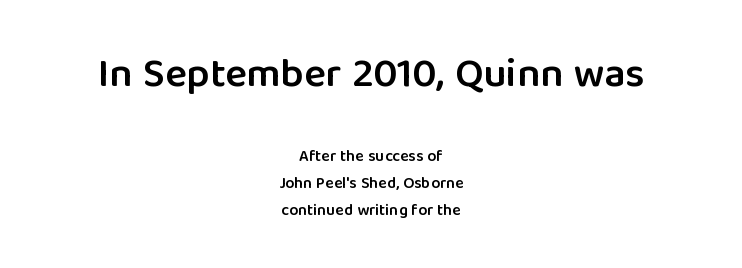
The type family on display is of the sans-serif kind. Anything drawn beneath the words? Only blank space. Weight: semibold (demi). Is there much room between lines? A standard amount, neither cramped nor airy.
